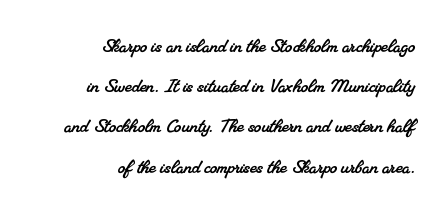
The image shows 23 px text type; set right-aligned, line spacing 1.75x, normal letter spacing, not underlined.
